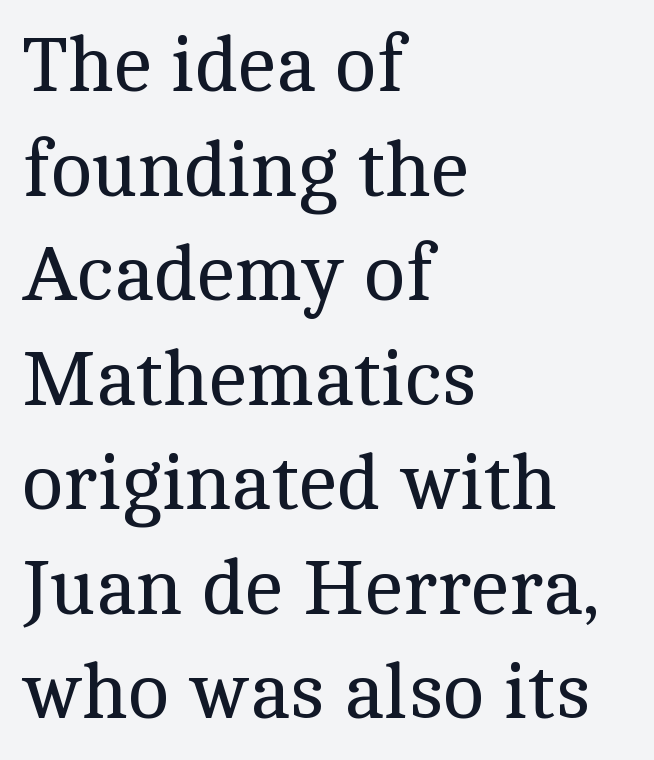
{"serif": "yes", "italic": "no", "bold": "no", "weight": "regular", "width": "normal", "x_height": "medium", "monospaced": "no", "underline": "no", "align": "left", "line_spacing": "normal", "line_spacing_ratio": 1.34, "letter_spacing": "normal", "letter_spacing_em": 0.0, "glyph_px": 78}
